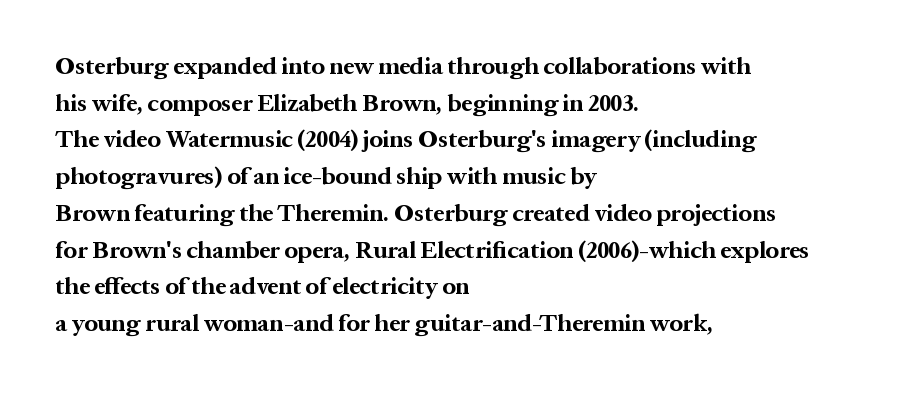
The image shows 24 px bold type, upright; set left-aligned, normal line spacing (1.53x), normal letter spacing, not underlined.
